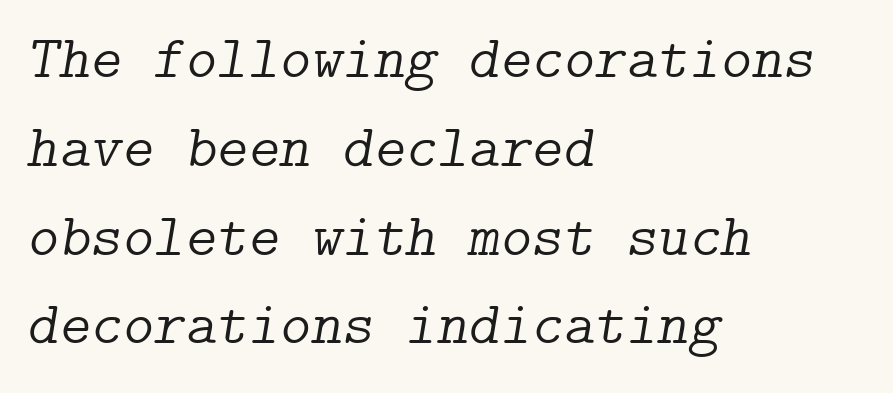
Q: Is the text bold? A: No.
Q: Is the text italic (slanted)? A: Yes, it leans right by about 9 degrees.
Q: Is the typeface a serif or a sans-serif typeface? A: Serif.
Q: Is the text underlined? A: No.
Q: How is the paragraph aligned? A: Left-aligned.
Q: Is the spacing between letters normal or unusually wide? A: Normal.
Q: Is the spacing between lines tight, normal or loose? A: Normal.
Q: Width (condensed, normal, or wide)? A: Normal.
Q: Stroke contrast? A: Low.
Q: x-height? A: Medium.
